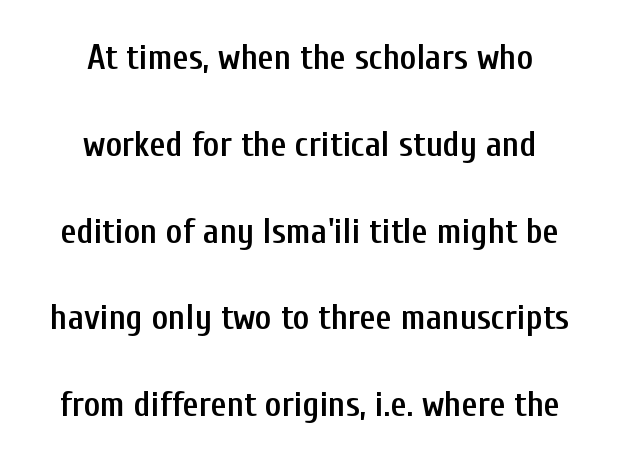
Q: Is the text bold? A: Semi-bold.
Q: Is the text italic (slanted)? A: No, it is upright.
Q: Is the typeface a serif or a sans-serif typeface? A: Sans-serif.
Q: Is the text underlined? A: No.
Q: How is the paragraph aligned? A: Centered.
Q: Is the spacing between letters normal or unusually wide? A: Normal.
Q: Is the spacing between lines tight, normal or loose? A: Loose.
Q: Width (condensed, normal, or wide)? A: Condensed.
Q: Stroke contrast? A: Low.
Q: x-height? A: Medium.
Q: Monospaced? A: No.
